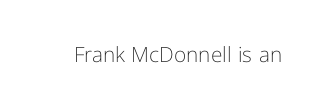
{"italic": "no", "bold": "no", "underline": "no", "letter_spacing": "normal", "letter_spacing_em": 0.0, "glyph_px": 21}
